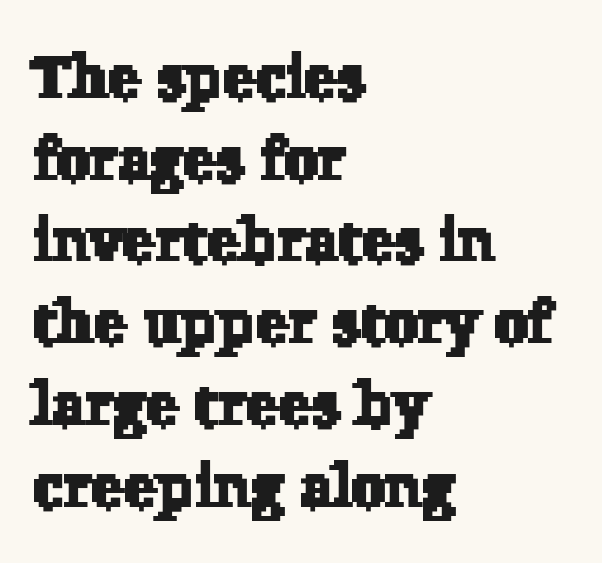
{"serif": "yes", "width": "normal", "stroke_contrast": "low", "x_height": "medium", "monospaced": "no", "underline": "no", "align": "left", "line_spacing": "normal", "line_spacing_ratio": 1.34, "letter_spacing": "normal", "letter_spacing_em": 0.0, "glyph_px": 61}
